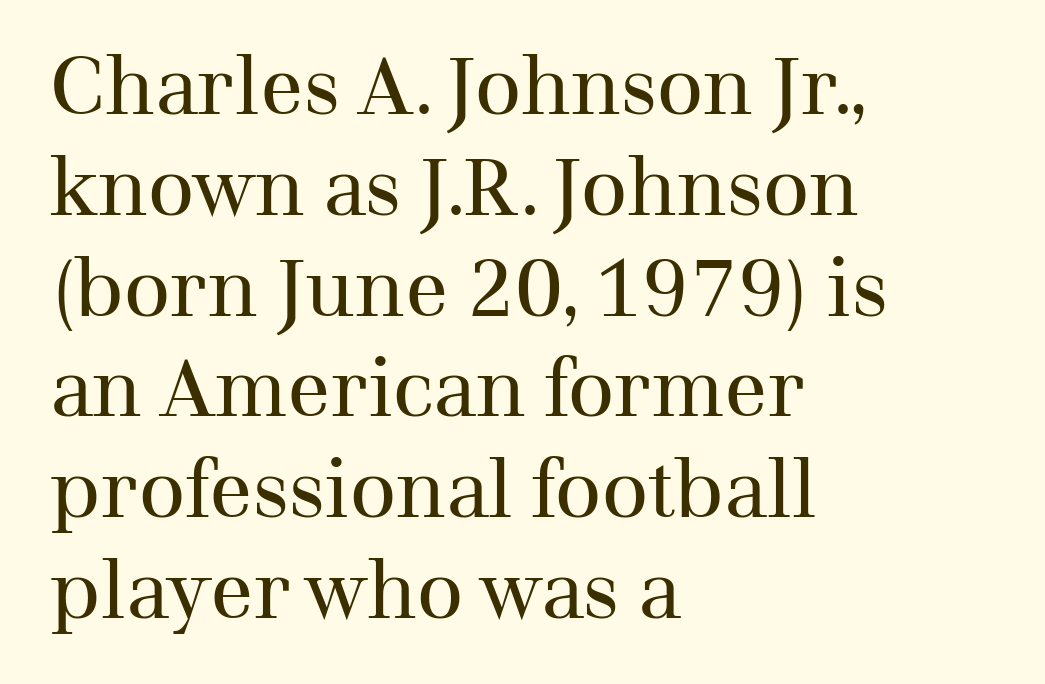
The image shows 80 px regular-weight serif type, upright; set left-aligned, normal line spacing (1.26x), normal letter spacing, not underlined; medium stroke contrast and a medium x-height.
